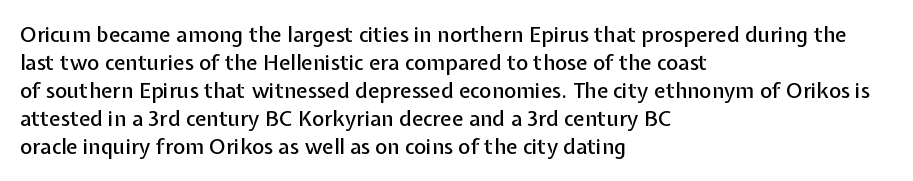
The image shows 21 px text type, upright; set left-aligned, normal line spacing (1.33x), normal letter spacing, not underlined.
